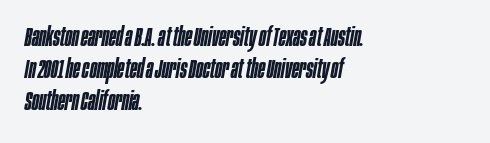
{"italic": "yes", "lean": "right", "slant_degrees": 10, "bold": "semi", "underline": "no", "align": "left", "line_spacing_ratio": 1.24, "letter_spacing": "normal", "letter_spacing_em": 0.0, "glyph_px": 26}
